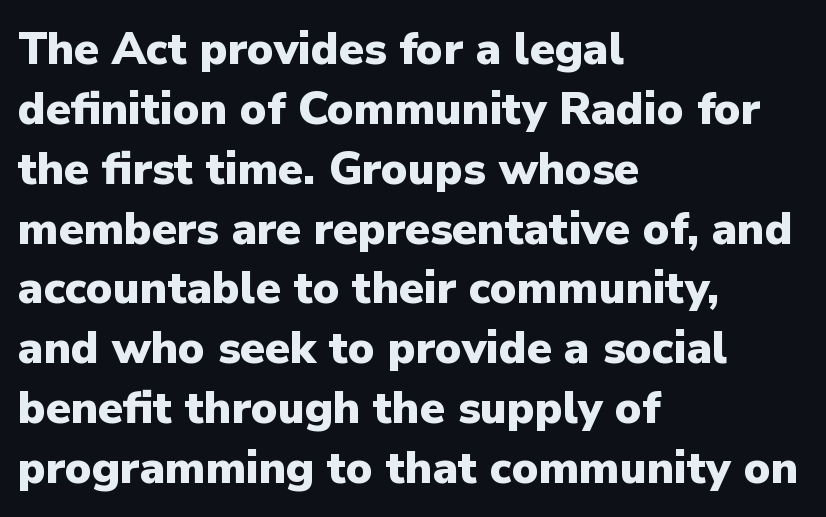
Q: Is the text bold? A: Yes.
Q: Is the text italic (slanted)? A: No, it is upright.
Q: Is the typeface a serif or a sans-serif typeface? A: Sans-serif.
Q: Is the text underlined? A: No.
Q: How is the paragraph aligned? A: Left-aligned.
Q: Is the spacing between letters normal or unusually wide? A: Normal.
Q: Is the spacing between lines tight, normal or loose? A: Normal.
Q: Width (condensed, normal, or wide)? A: Normal.
Q: Stroke contrast? A: Low.
Q: x-height? A: Medium.
Q: Monospaced? A: No.
